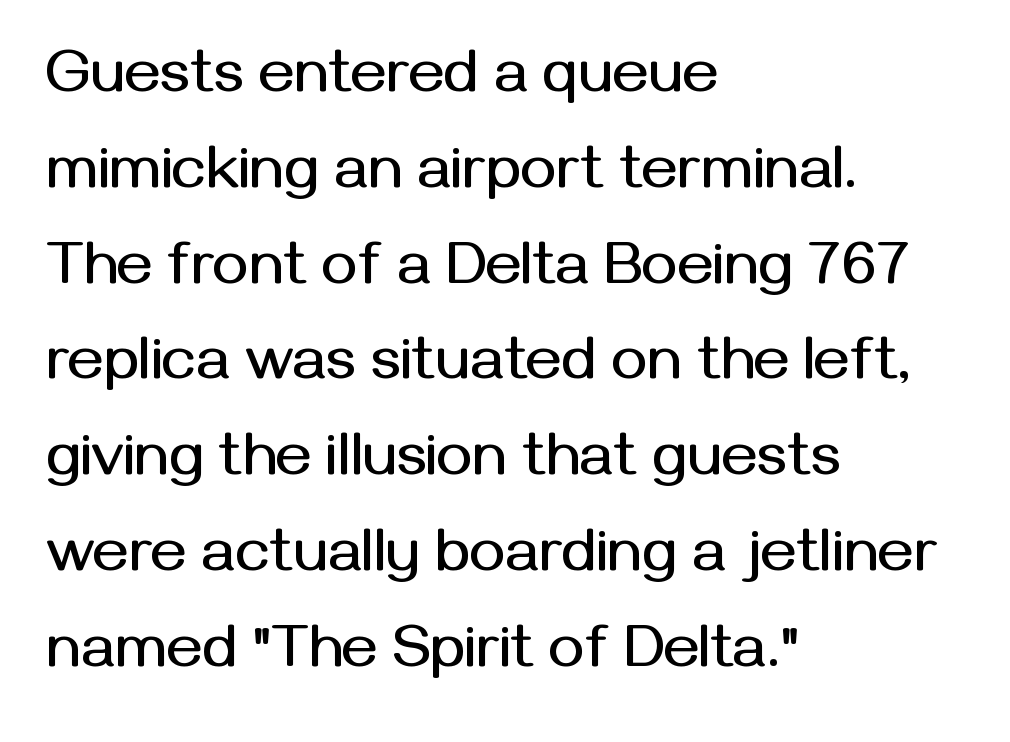
The image shows 61 px sans-serif type, upright; set left-aligned, normal line spacing (1.57x), normal letter spacing, not underlined; medium stroke contrast and a medium x-height.
